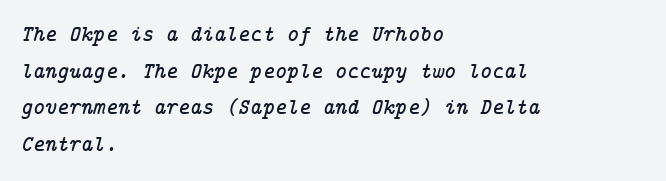
{"italic": "yes", "lean": "right", "slant_degrees": 14, "underline": "no", "align": "left", "line_spacing": "normal", "line_spacing_ratio": 1.59, "letter_spacing": "normal", "letter_spacing_em": 0.0, "glyph_px": 23}
